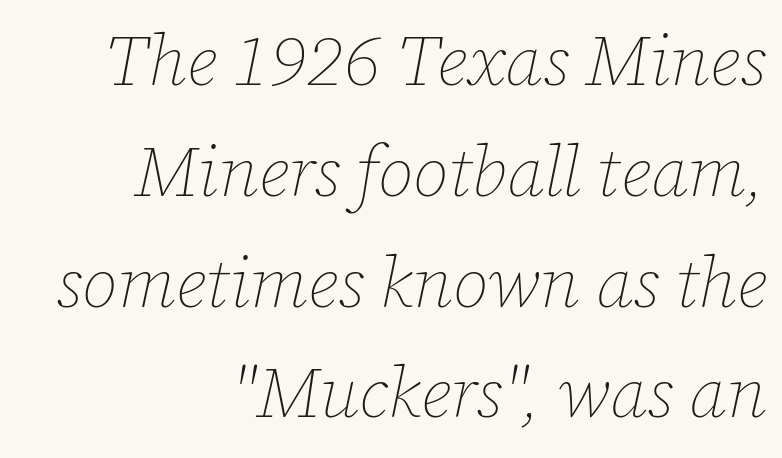
Line spacing here is normal. You could call the tracking neutral — neither tight nor loose. This reads as an unemphasized weight, regular at the heaviest. Here the designer chose a conventional face with non-uniform glyph widths.
